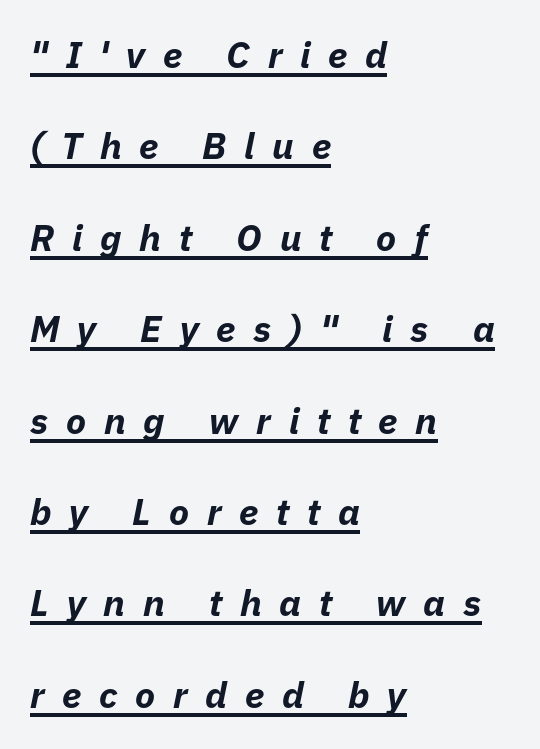
{"italic": "yes", "lean": "right", "slant_degrees": 11, "bold": "yes", "weight": "bold", "width": "normal", "stroke_contrast": "low", "x_height": "medium", "monospaced": "no", "underline": "yes", "align": "left", "line_spacing": "loose", "line_spacing_ratio": 2.47, "letter_spacing": "wide", "letter_spacing_em": 0.48, "glyph_px": 37}
